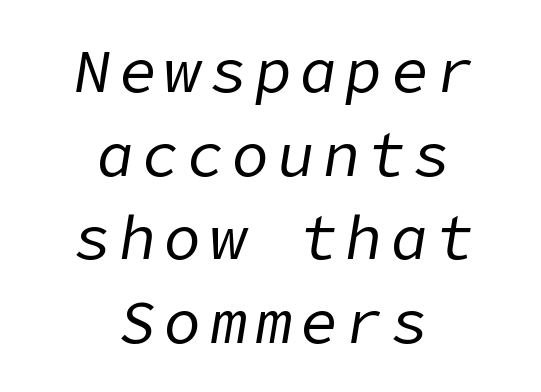
{"italic": "yes", "lean": "right", "slant_degrees": 9, "bold": "no", "weight": "regular", "width": "normal", "stroke_contrast": "low", "x_height": "medium", "underline": "no", "align": "center", "line_spacing": "normal", "line_spacing_ratio": 1.35, "glyph_px": 62}
